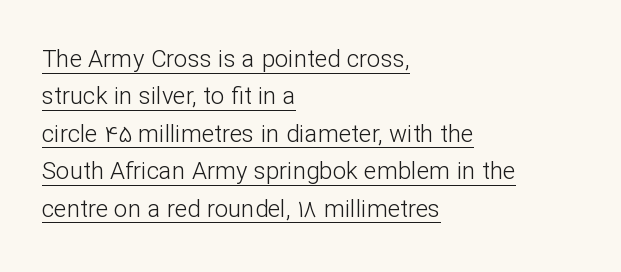
Q: Is the text bold? A: No.
Q: Is the text italic (slanted)? A: No, it is upright.
Q: Is the text underlined? A: Yes.
Q: How is the paragraph aligned? A: Left-aligned.
Q: Is the spacing between letters normal or unusually wide? A: Normal.
Q: Is the spacing between lines tight, normal or loose? A: Normal.
